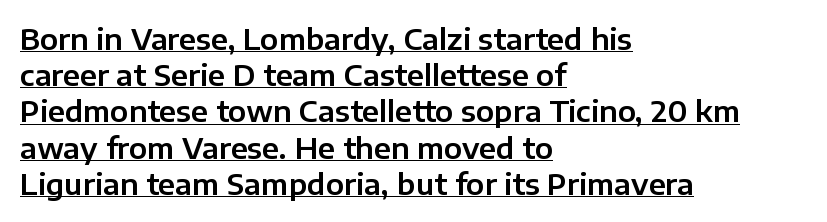
The image shows 29 px sans-serif type, upright; set left-aligned, normal line spacing (1.25x), normal letter spacing, underlined; low stroke contrast and a medium x-height.
